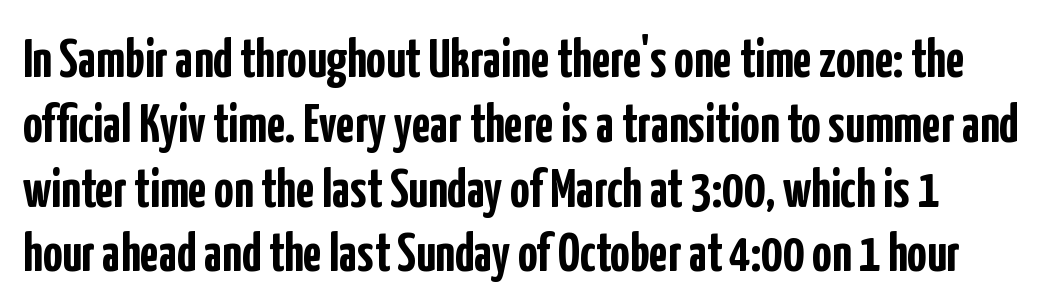
{"serif": "no", "italic": "no", "bold": "yes", "weight": "semibold", "width": "condensed", "stroke_contrast": "low", "x_height": "medium", "monospaced": "no", "underline": "no", "line_spacing_ratio": 1.2, "letter_spacing": "normal", "letter_spacing_em": 0.0, "glyph_px": 54}
